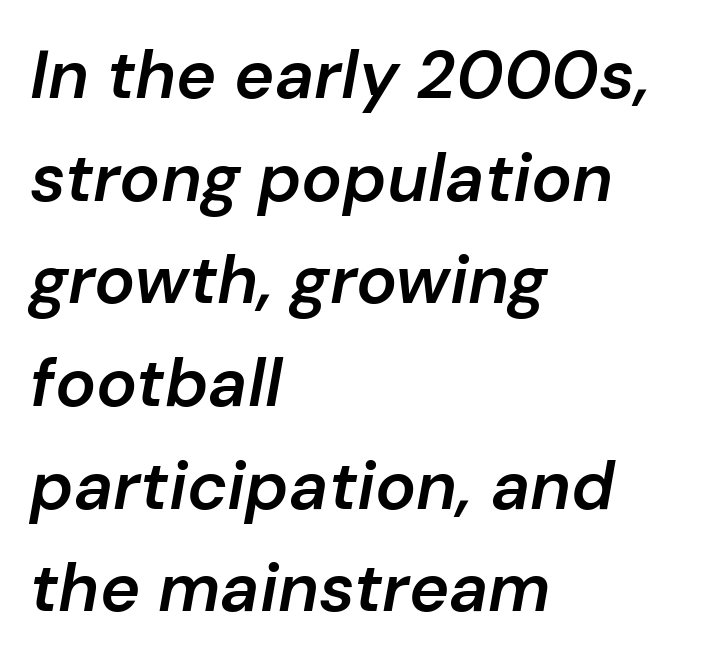
{"italic": "yes", "lean": "right", "slant_degrees": 10, "bold": "semi", "weight": "semibold", "width": "normal", "stroke_contrast": "low", "x_height": "medium", "monospaced": "no", "underline": "no", "align": "left", "line_spacing": "normal", "line_spacing_ratio": 1.51, "letter_spacing": "normal", "letter_spacing_em": 0.0, "glyph_px": 68}
